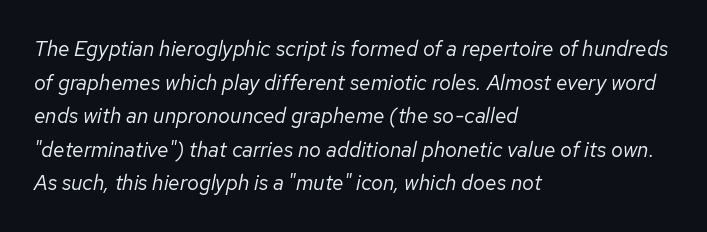
Here the glyphs are tracked normally, forming tight word shapes. There's an unmistakable incline to the writing here. Each row of text sits above clean, open space. A normal amount of white space separates one row of letters from the next. Layout note: lines flush left. Nothing heavy about these letters — not bold at all.
